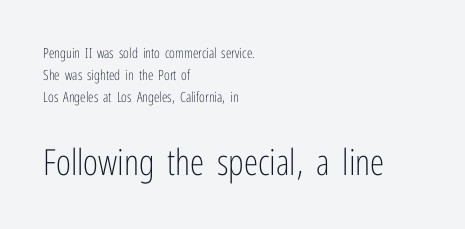
The image shows 36 px light, condensed sans-serif type, upright; set left-aligned, normal line spacing (1.57x), normal letter spacing, not underlined; the second (bottom) block is 2.57x larger; low stroke contrast and a medium x-height.
